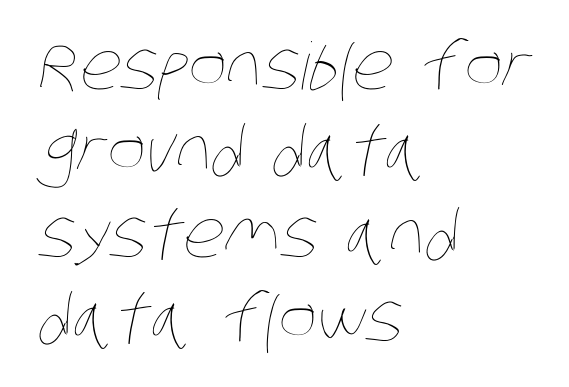
The typesetting does not lean heavy: it is not bold. Does the leading feel generous? No, just average. These lines are rendered in a variable-pitch font. Rule under the text: the space is simply empty. Letter spacing: default. In CSS terms this would be text-align: left.
